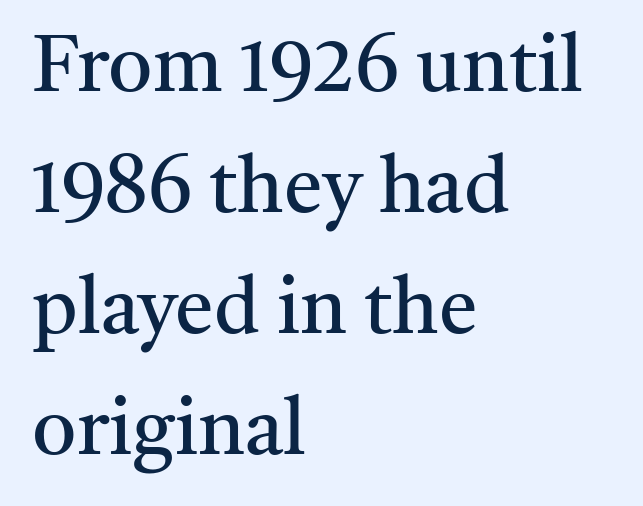
Q: Is the text bold? A: No.
Q: Is the text italic (slanted)? A: No, it is upright.
Q: Is the typeface a serif or a sans-serif typeface? A: Serif.
Q: Is the text underlined? A: No.
Q: How is the paragraph aligned? A: Left-aligned.
Q: Is the spacing between letters normal or unusually wide? A: Normal.
Q: Is the spacing between lines tight, normal or loose? A: Normal.
Q: Width (condensed, normal, or wide)? A: Normal.
Q: Stroke contrast? A: Medium.
Q: x-height? A: Medium.
Q: Monospaced? A: No.
